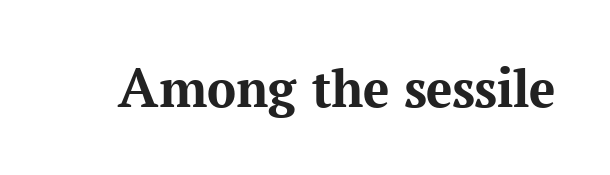
Q: Is the text bold? A: Yes.
Q: Is the text italic (slanted)? A: No, it is upright.
Q: Is the typeface a serif or a sans-serif typeface? A: Serif.
Q: Is the text underlined? A: No.
Q: Is the spacing between letters normal or unusually wide? A: Normal.
Q: Width (condensed, normal, or wide)? A: Normal.
Q: Stroke contrast? A: Medium.
Q: x-height? A: Medium.
Q: Monospaced? A: No.
